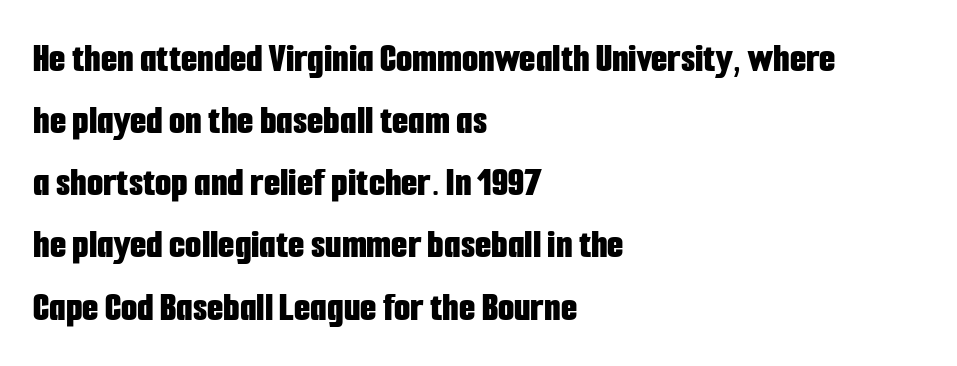
{"serif": "no", "italic": "no", "bold": "yes", "weight": "bold", "width": "condensed", "stroke_contrast": "low", "x_height": "medium", "monospaced": "no", "underline": "no", "align": "left", "line_spacing": "normal", "line_spacing_ratio": 1.48, "letter_spacing": "normal", "letter_spacing_em": 0.0, "glyph_px": 42}
